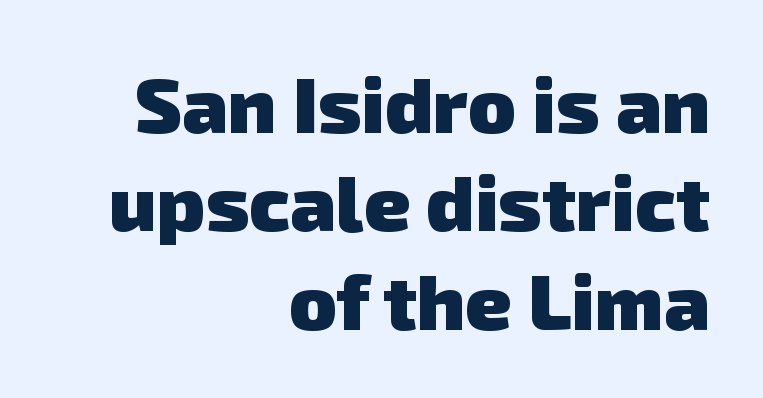
The text was rendered using a sans face with plain stroke endings. You could not count columns in this text — the font is proportionally spaced. The gap between lines stays unmarked. Evenly set lines give the paragraph a standard silhouette. Strong, thick strokes mark this as bold type. Caption: standard tracking, unaltered.
